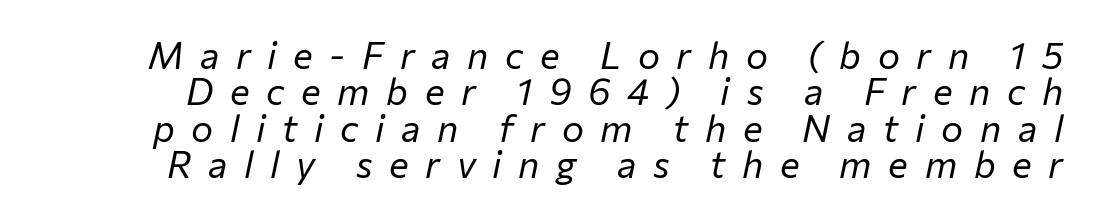
{"italic": "yes", "lean": "right", "slant_degrees": 12, "bold": "no", "weight": "regular", "width": "normal", "stroke_contrast": "low", "x_height": "medium", "monospaced": "no", "underline": "no", "line_spacing": "tight", "line_spacing_ratio": 0.98, "letter_spacing": "wide", "letter_spacing_em": 0.45, "glyph_px": 37}
